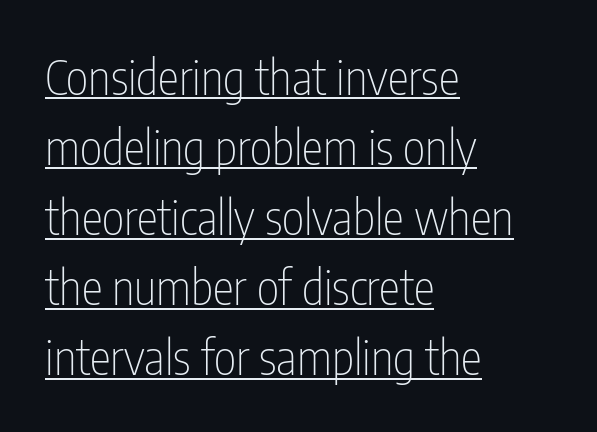
The image shows 48 px thin, condensed sans-serif type, upright; set left-aligned, normal line spacing (1.46x), normal letter spacing, underlined; low stroke contrast and a medium x-height.
